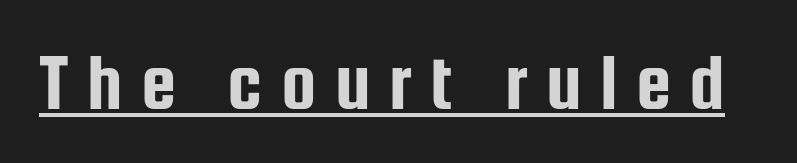
The image shows 79 px condensed sans-serif type, upright; set unusually wide letter spacing (+0.23 em), underlined; low stroke contrast and a medium x-height.
